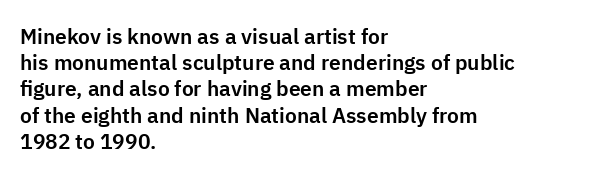
A typesetter would call this leading conventional body-copy spacing. Upright lettering throughout. This rendering uses left alignment, leaving the right contour irregular. The letterforms sit shoulder to shoulder at normal distance. Decoration check: the copy has no underline.
